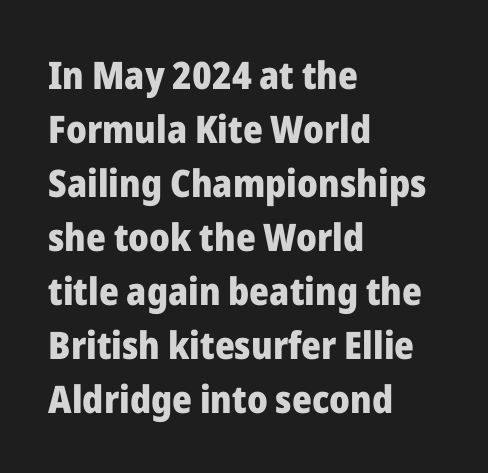
The image shows 38 px heavy sans-serif type, upright; set left-aligned, normal line spacing (1.42x), normal letter spacing, not underlined; low stroke contrast and a medium x-height.
